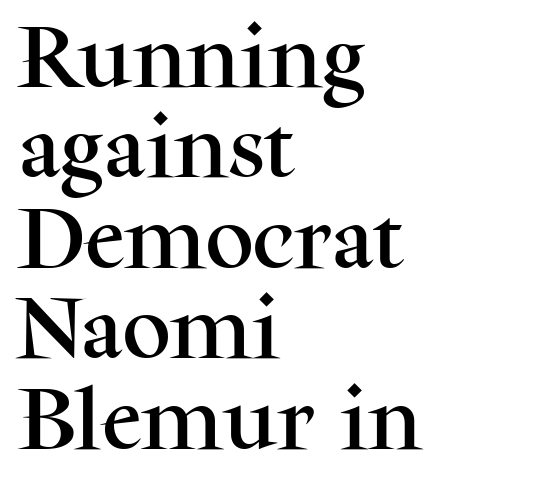
The image shows 68 px serif type, upright; set left-aligned, normal line spacing (1.33x), normal letter spacing, not underlined; medium stroke contrast and a medium x-height.
